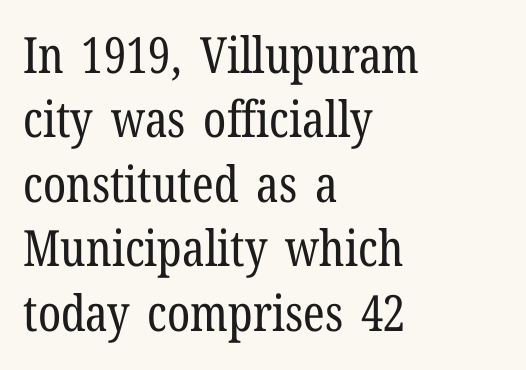
The image shows 50 px regular-weight, condensed serif type, upright; set left-aligned, normal line spacing (1.29x), normal letter spacing, not underlined; low stroke contrast and a medium x-height.
